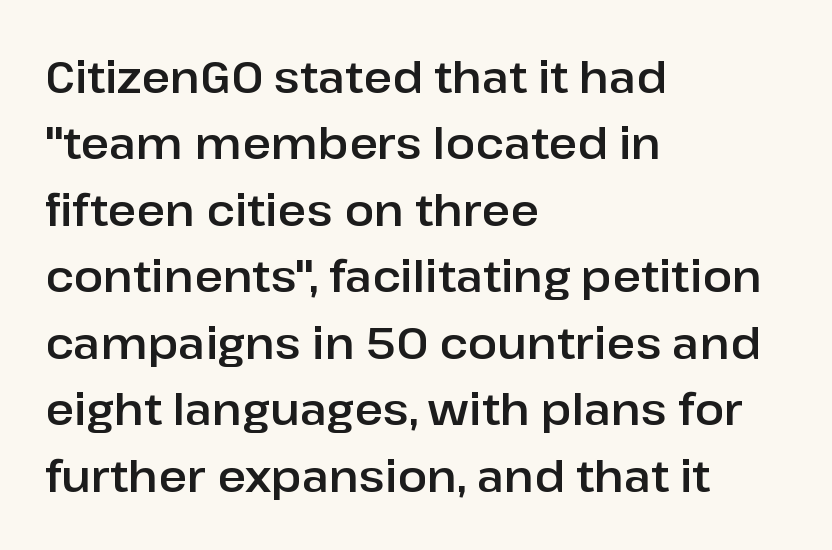
Q: Is the text italic (slanted)? A: No, it is upright.
Q: Is the typeface a serif or a sans-serif typeface? A: Sans-serif.
Q: Is the text underlined? A: No.
Q: How is the paragraph aligned? A: Left-aligned.
Q: Is the spacing between letters normal or unusually wide? A: Normal.
Q: Is the spacing between lines tight, normal or loose? A: Normal.
Q: Width (condensed, normal, or wide)? A: Normal.
Q: Stroke contrast? A: Low.
Q: x-height? A: Medium.
Q: Monospaced? A: No.
